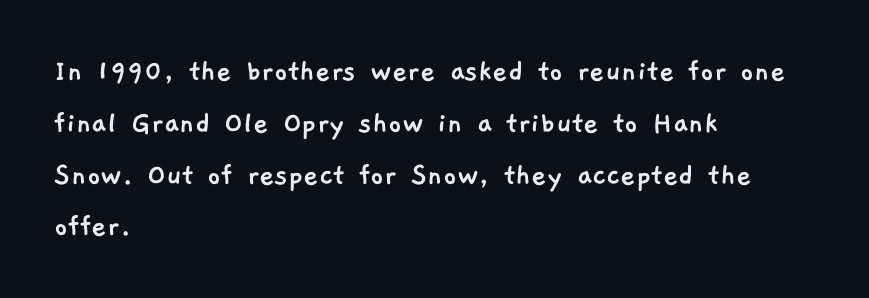
The image shows 33 px sans-serif type; set left-aligned, normal line spacing (1.57x), normal letter spacing, not underlined; low stroke contrast and a medium x-height.
